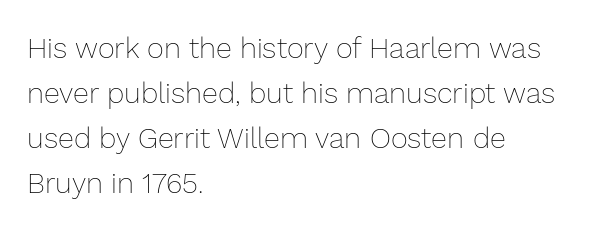
Q: Is the text bold? A: No.
Q: Is the text italic (slanted)? A: No, it is upright.
Q: Is the text underlined? A: No.
Q: How is the paragraph aligned? A: Left-aligned.
Q: Is the spacing between letters normal or unusually wide? A: Normal.
Q: Is the spacing between lines tight, normal or loose? A: Normal.
Q: Width (condensed, normal, or wide)? A: Normal.
Q: Stroke contrast? A: Low.
Q: x-height? A: Medium.
Q: Monospaced? A: No.
